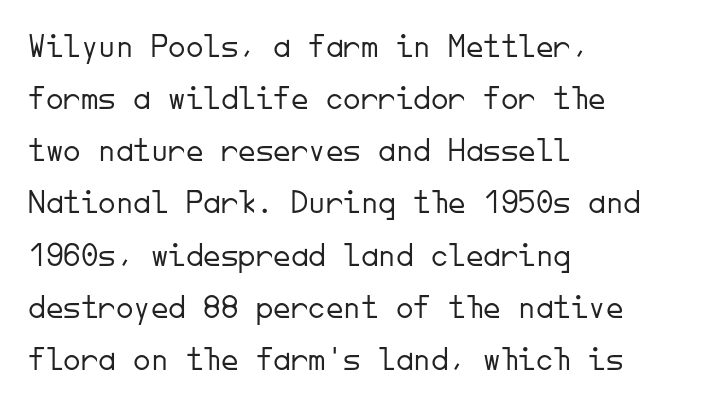
Horizontal bands of white between lines are of average thickness. Beneath every word, the page is bare. Spacing verdict: monospaced, one width for all characters. When letters stand straight like this, we call the style roman or upright. Glyph-to-glyph distance matches everyday printed text.
